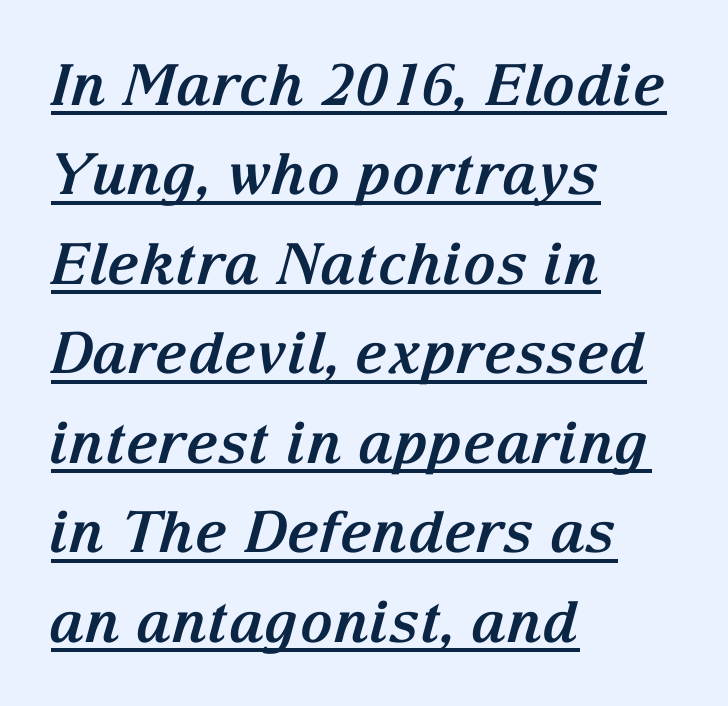
{"serif": "yes", "italic": "yes", "lean": "right", "slant_degrees": 15, "bold": "yes", "weight": "bold", "width": "normal", "stroke_contrast": "medium", "x_height": "medium", "monospaced": "no", "underline": "yes", "align": "left", "line_spacing": "normal", "line_spacing_ratio": 1.57, "letter_spacing": "normal", "letter_spacing_em": 0.0, "glyph_px": 57}
